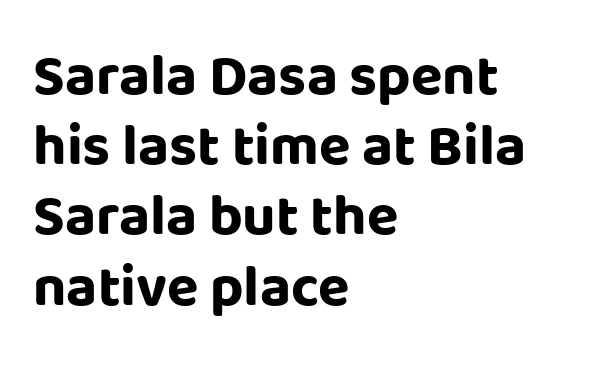
This is roman type, the default non-slanted kind. The string is rendered with underlining switched off. Each letter keeps its own natural width here, so spacing adapts to shape. Note: no serifs on the glyphs. These words are printed bold, with thick strokes throughout.
